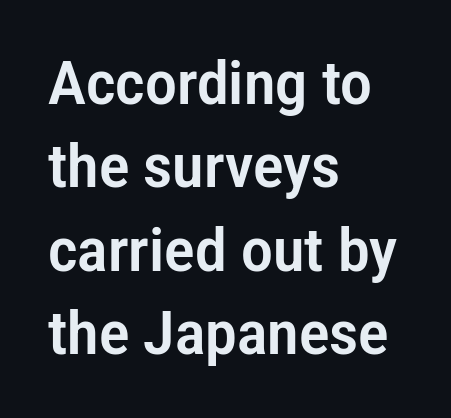
Q: Is the text italic (slanted)? A: No, it is upright.
Q: Is the typeface a serif or a sans-serif typeface? A: Sans-serif.
Q: Is the text underlined? A: No.
Q: How is the paragraph aligned? A: Left-aligned.
Q: Is the spacing between letters normal or unusually wide? A: Normal.
Q: Is the spacing between lines tight, normal or loose? A: Normal.
Q: Width (condensed, normal, or wide)? A: Condensed.
Q: Stroke contrast? A: Low.
Q: x-height? A: Medium.
Q: Monospaced? A: No.
